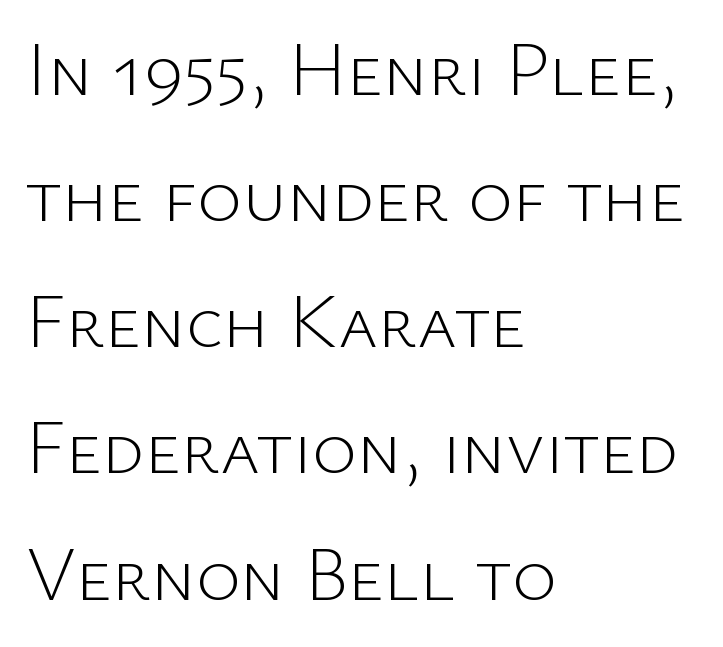
Every character sits straight up, as roman type does. Note the varied advance widths — an 'i' is clearly narrower than an 'm'. The baseline area is clear. These lines are composed in type without serifs. The font sits on the lighter half of the weight spectrum, regular included.
